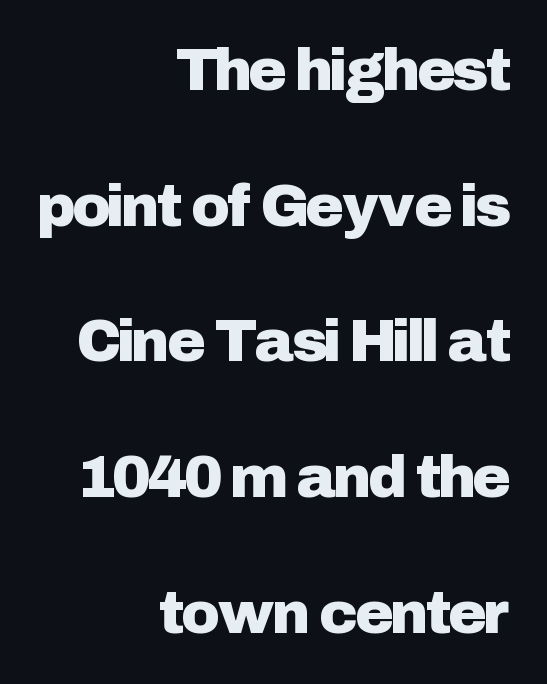
Each line ends at the same right margin while the left side varies. The passage shown is typed in a proportional face where columns would drift. The specimen reads as upright at a glance. How would I describe the line gaps? Wide and relaxed.
